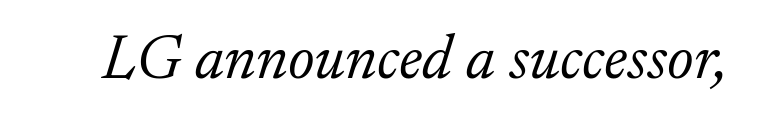
{"serif": "yes", "italic": "yes", "lean": "right", "slant_degrees": 17, "bold": "no", "weight": "light", "width": "normal", "stroke_contrast": "low", "x_height": "small", "monospaced": "no", "underline": "no", "letter_spacing": "normal", "letter_spacing_em": 0.0, "glyph_px": 63}
